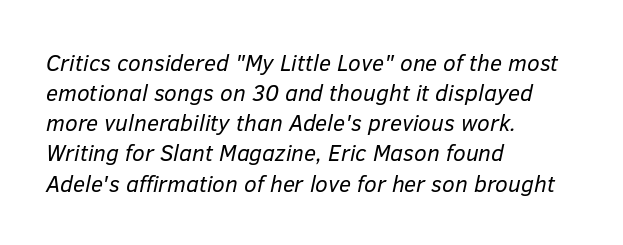
The image shows 23 px text type, italic (leaning right); set left-aligned, normal line spacing (1.31x), normal letter spacing, not underlined.
